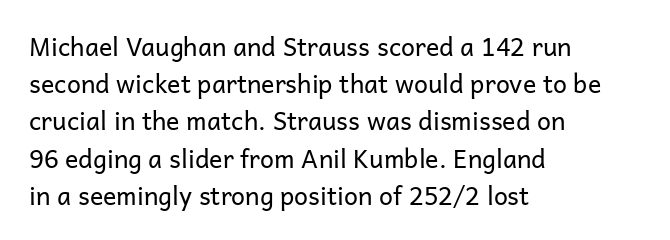
Each new line begins a customary step beneath the previous one. In CSS terms this would be text-align: left. Every character sits straight up, as roman type does. Inter-character spacing is left at the font's built-in metrics.
